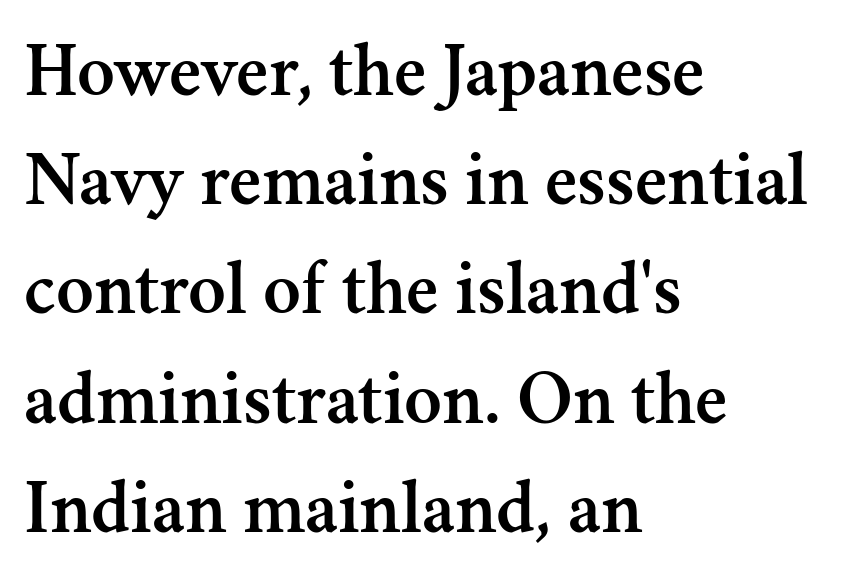
{"serif": "yes", "italic": "no", "width": "normal", "stroke_contrast": "medium", "x_height": "small", "monospaced": "no", "underline": "no", "align": "left", "line_spacing": "normal", "line_spacing_ratio": 1.4, "letter_spacing": "normal", "letter_spacing_em": 0.0, "glyph_px": 78}
